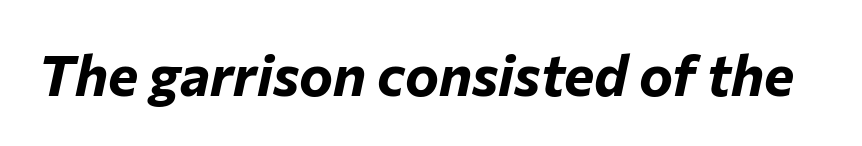
The image shows 57 px bold type, italic (leaning right); set normal letter spacing, not underlined; low stroke contrast and a medium x-height.
